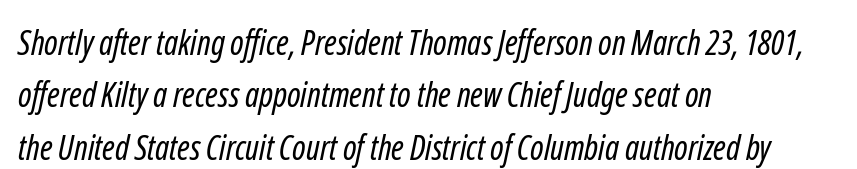
Q: Is the text bold? A: No.
Q: Is the typeface a serif or a sans-serif typeface? A: Sans-serif.
Q: Is the text underlined? A: No.
Q: How is the paragraph aligned? A: Left-aligned.
Q: Is the spacing between letters normal or unusually wide? A: Normal.
Q: Is the spacing between lines tight, normal or loose? A: Normal.
Q: Width (condensed, normal, or wide)? A: Condensed.
Q: Stroke contrast? A: Low.
Q: x-height? A: Medium.
Q: Monospaced? A: No.
